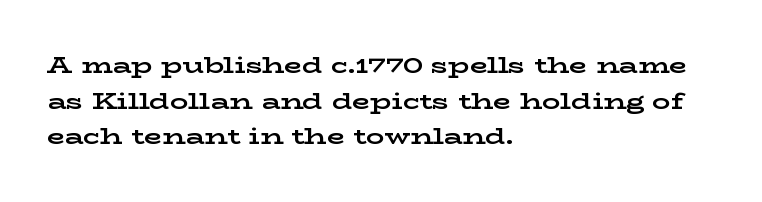
{"italic": "no", "bold": "yes", "underline": "no", "align": "left", "line_spacing": "normal", "line_spacing_ratio": 1.55, "letter_spacing": "normal", "letter_spacing_em": 0.0, "glyph_px": 23}
